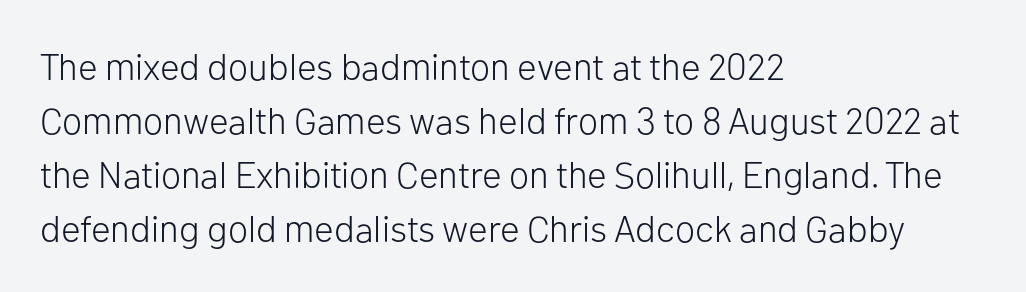
Q: Is the text bold? A: No.
Q: Is the text italic (slanted)? A: No, it is upright.
Q: Is the typeface a serif or a sans-serif typeface? A: Sans-serif.
Q: Is the text underlined? A: No.
Q: How is the paragraph aligned? A: Left-aligned.
Q: Is the spacing between letters normal or unusually wide? A: Normal.
Q: Is the spacing between lines tight, normal or loose? A: Normal.
Q: Width (condensed, normal, or wide)? A: Normal.
Q: Stroke contrast? A: Low.
Q: x-height? A: Medium.
Q: Monospaced? A: No.
